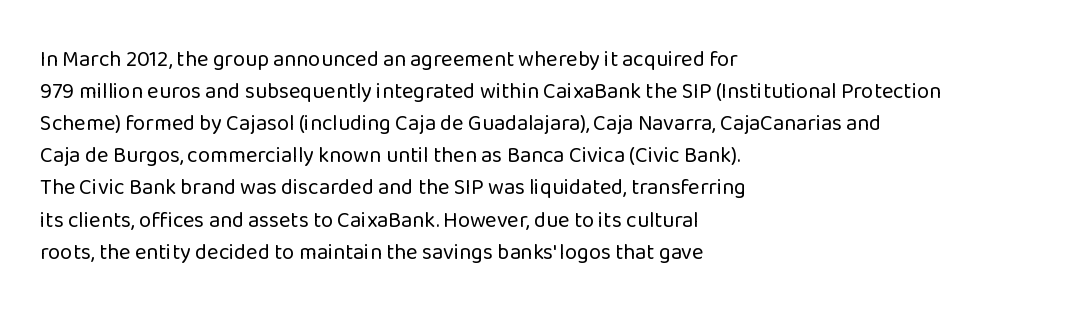
Q: Is the text bold? A: No.
Q: Is the text italic (slanted)? A: No, it is upright.
Q: Is the text underlined? A: No.
Q: How is the paragraph aligned? A: Left-aligned.
Q: Is the spacing between letters normal or unusually wide? A: Normal.
Q: Is the spacing between lines tight, normal or loose? A: Normal.
